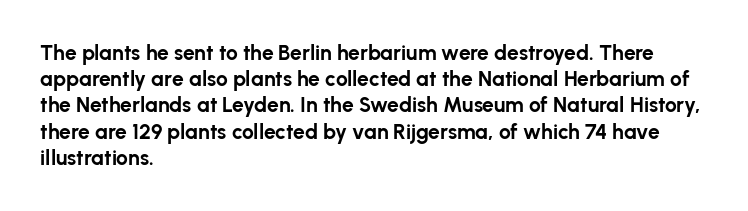
Does the weight exceed regular? Yes, all the way to bold. A typesetter would mark this as roman, not italic. The glyphs are unaccompanied by any horizontal stroke below them. Interline gaps are of average width in this sample. The horizontal fit of the characters is conventional and even.
